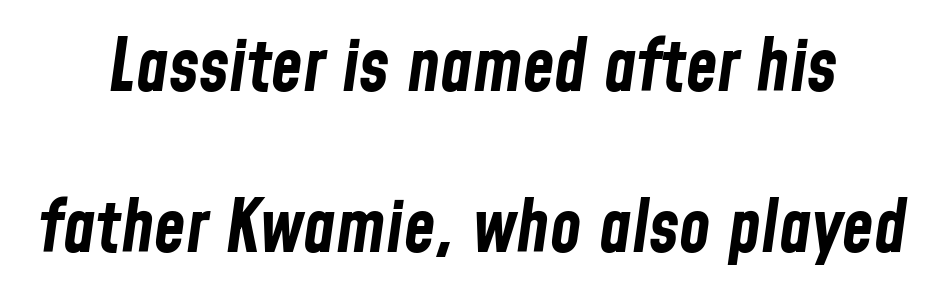
{"italic": "yes", "lean": "right", "slant_degrees": 8, "bold": "yes", "weight": "bold", "width": "condensed", "stroke_contrast": "low", "x_height": "medium", "monospaced": "no", "underline": "no", "line_spacing": "loose", "line_spacing_ratio": 2.24, "letter_spacing": "normal", "letter_spacing_em": 0.0, "glyph_px": 72}
